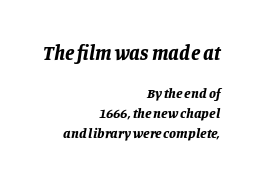
{"italic": "yes", "lean": "right", "slant_degrees": 11, "bold": "yes", "underline": "no", "align": "right", "line_spacing": "normal", "line_spacing_ratio": 1.42, "letter_spacing": "normal", "letter_spacing_em": 0.0, "larger_block": "first", "size_ratio": 1.43, "glyph_px": 20}
